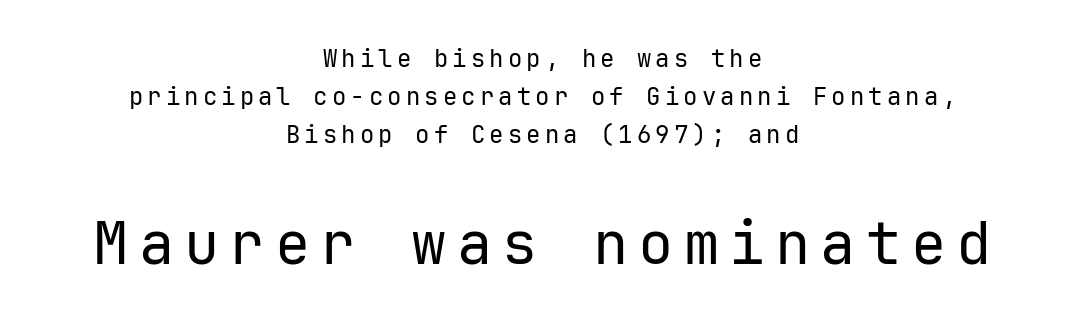
{"serif": "no", "italic": "no", "bold": "no", "weight": "regular", "width": "normal", "stroke_contrast": "low", "x_height": "medium", "monospaced": "yes", "underline": "no", "align": "center", "line_spacing": "normal", "line_spacing_ratio": 1.58, "larger_block": "second", "size_ratio": 2.46, "glyph_px": 59}
